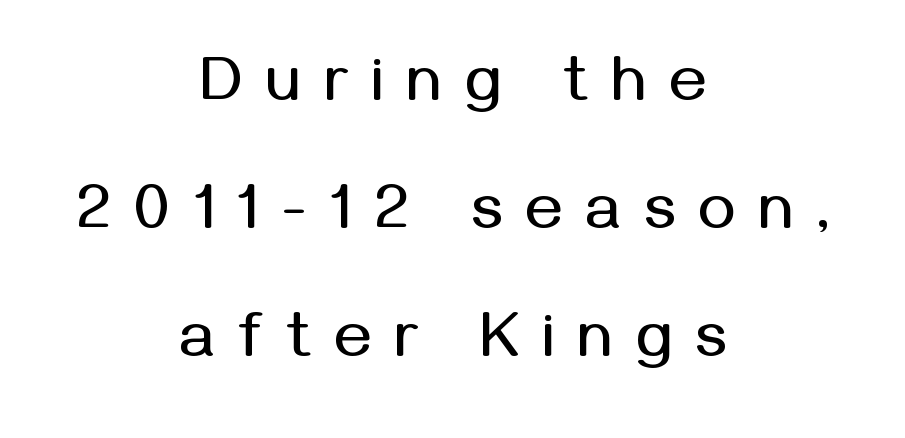
Note: no serifs on the glyphs. Letters rest on an invisible, unmarked baseline. One glance says open: line gaps are wider than usual. Spacing verdict: proportional, widths tailored to each character. Unlike italic type, these characters show no tilt at all. The compositor balanced each line on the midline.
